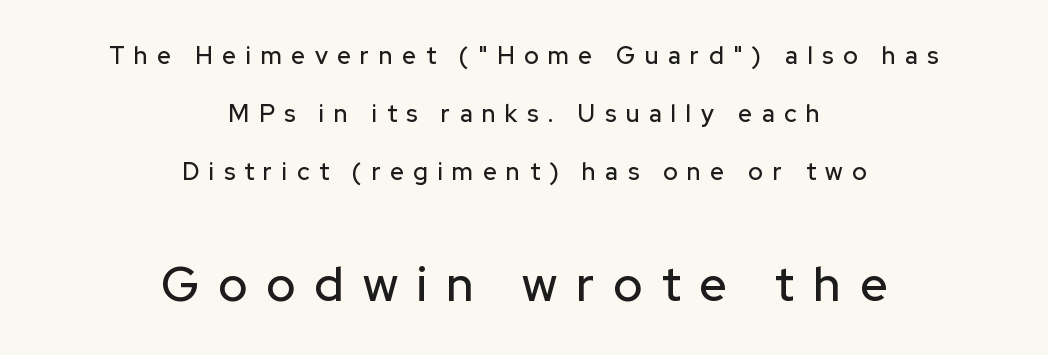
Characters follow at a spacing far wider than the type designer built in. Does the type have serifs? No, each stem ends abruptly. The face used here appears at its bigger size in the lower chunk. Short and long lines alike share a common midpoint. This is the regular roman posture of the typeface. A typesetter would call this proportional, since set widths differ per character.
